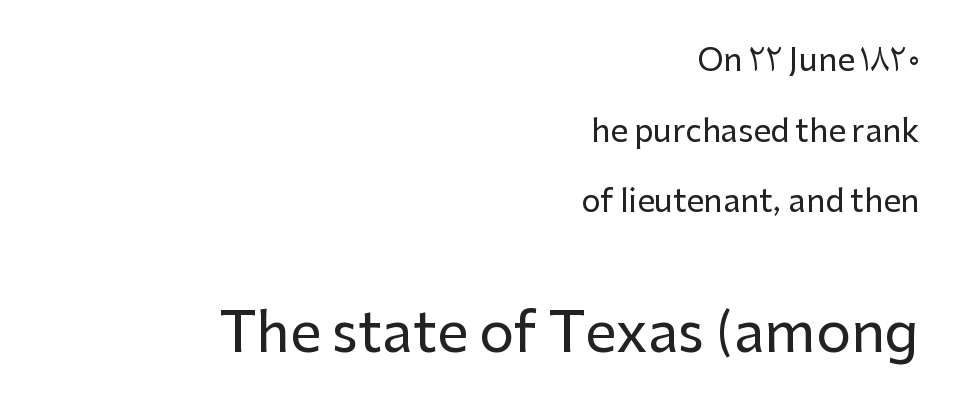
The image shows 55 px sans-serif type, upright; set right-aligned, loose line spacing (2.28x), normal letter spacing, not underlined; the second (bottom) block is 1.77x larger; low stroke contrast and a medium x-height.
